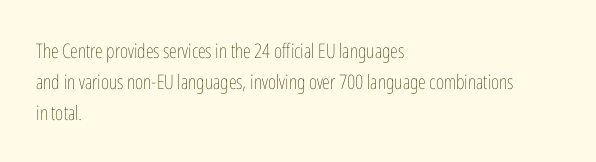
Q: Is the text bold? A: No.
Q: Is the text italic (slanted)? A: No, it is upright.
Q: Is the text underlined? A: No.
Q: How is the paragraph aligned? A: Left-aligned.
Q: Is the spacing between letters normal or unusually wide? A: Normal.
Q: Is the spacing between lines tight, normal or loose? A: Normal.
